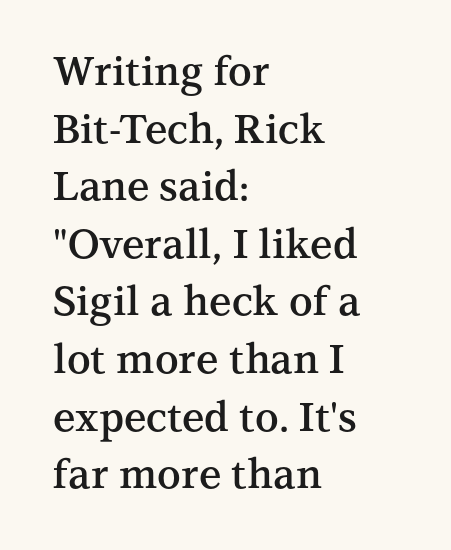
This is the regular roman posture of the typeface. Do the characters align in a grid? No, the font is proportional. The rendering shows small feet on the letterforms — a serif design. Normally led — the rows are evenly, conventionally spaced. Is the type bold? Partly — it's a semibold, heavier than regular but not fully bold.
